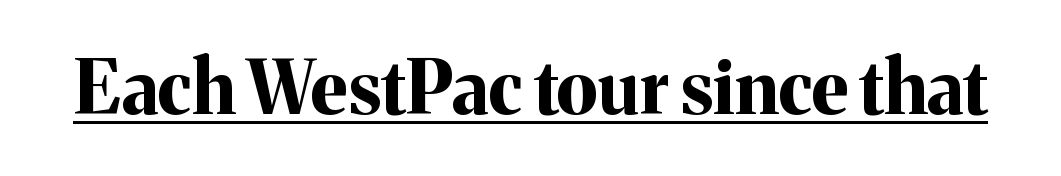
Q: Is the text bold? A: Yes.
Q: Is the text italic (slanted)? A: No, it is upright.
Q: Is the typeface a serif or a sans-serif typeface? A: Serif.
Q: Is the text underlined? A: Yes.
Q: Is the spacing between letters normal or unusually wide? A: Normal.
Q: Width (condensed, normal, or wide)? A: Normal.
Q: Stroke contrast? A: Medium.
Q: x-height? A: Medium.
Q: Monospaced? A: No.
